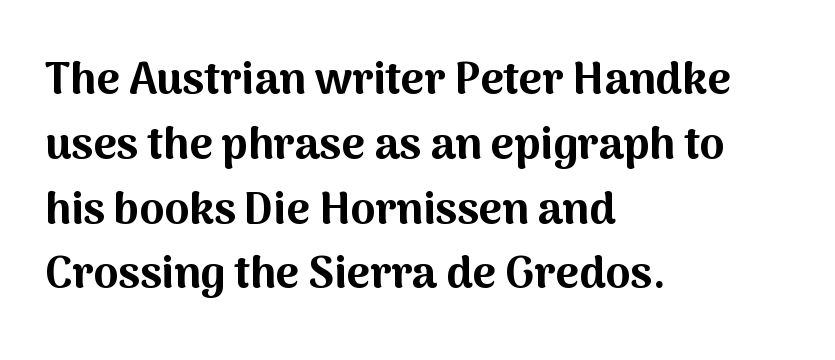
Q: Is the text bold? A: Yes.
Q: Is the text italic (slanted)? A: No, it is upright.
Q: Is the typeface a serif or a sans-serif typeface? A: Sans-serif.
Q: Is the text underlined? A: No.
Q: How is the paragraph aligned? A: Left-aligned.
Q: Is the spacing between letters normal or unusually wide? A: Normal.
Q: Is the spacing between lines tight, normal or loose? A: Normal.
Q: Width (condensed, normal, or wide)? A: Normal.
Q: Stroke contrast? A: Medium.
Q: x-height? A: Medium.
Q: Monospaced? A: No.
